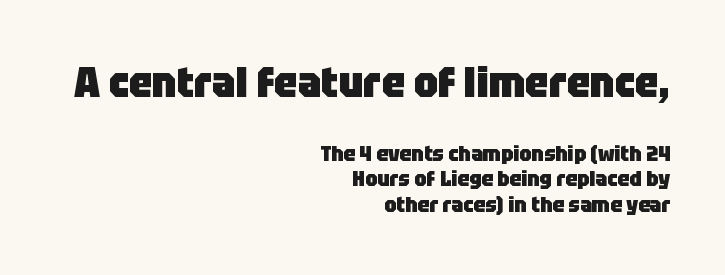
{"serif": "no", "italic": "no", "bold": "yes", "weight": "heavy", "width": "normal", "stroke_contrast": "low", "x_height": "large", "monospaced": "no", "underline": "no", "align": "right", "line_spacing_ratio": 1.22, "letter_spacing": "normal", "letter_spacing_em": 0.0, "larger_block": "first", "size_ratio": 2.0, "glyph_px": 42}
